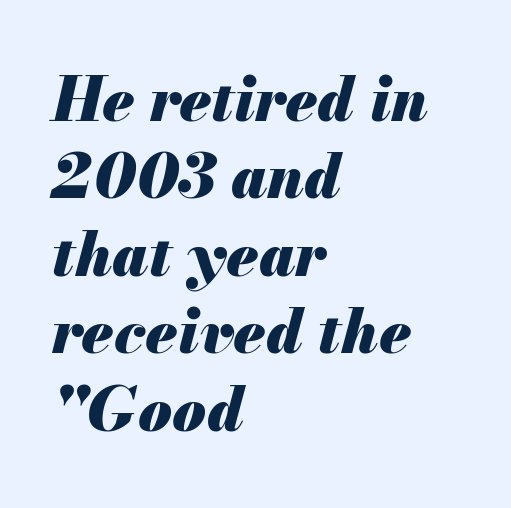
Q: Is the text bold? A: Yes.
Q: Is the text italic (slanted)? A: Yes, it leans right by about 13 degrees.
Q: Is the text underlined? A: No.
Q: How is the paragraph aligned? A: Left-aligned.
Q: Is the spacing between letters normal or unusually wide? A: Normal.
Q: Is the spacing between lines tight, normal or loose? A: Normal.
Q: Width (condensed, normal, or wide)? A: Normal.
Q: Stroke contrast? A: Medium.
Q: x-height? A: Small.
Q: Monospaced? A: No.
